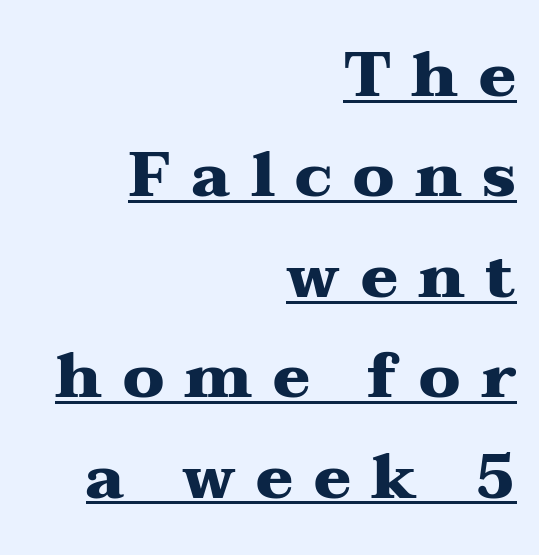
Q: Is the text bold? A: Yes.
Q: Is the text italic (slanted)? A: No, it is upright.
Q: Is the typeface a serif or a sans-serif typeface? A: Serif.
Q: Is the text underlined? A: Yes.
Q: How is the paragraph aligned? A: Right-aligned.
Q: Is the spacing between letters normal or unusually wide? A: Unusually wide.
Q: Is the spacing between lines tight, normal or loose? A: Normal.
Q: Width (condensed, normal, or wide)? A: Wide.
Q: Stroke contrast? A: Medium.
Q: x-height? A: Medium.
Q: Monospaced? A: No.
